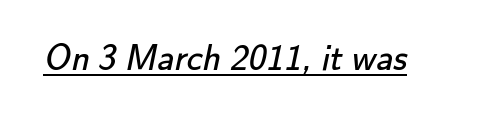
Q: Is the text bold? A: No.
Q: Is the typeface a serif or a sans-serif typeface? A: Sans-serif.
Q: Is the text underlined? A: Yes.
Q: Is the spacing between letters normal or unusually wide? A: Normal.
Q: Width (condensed, normal, or wide)? A: Normal.
Q: Stroke contrast? A: Low.
Q: x-height? A: Small.
Q: Monospaced? A: No.
